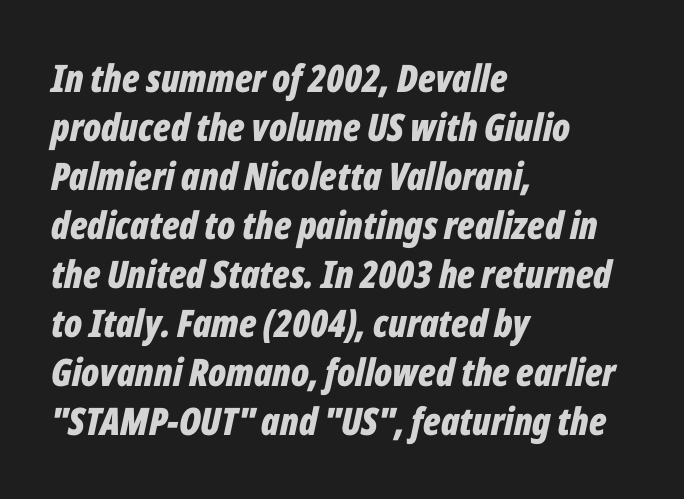
The image shows 38 px bold, condensed type, italic (leaning right); set left-aligned, normal line spacing (1.29x), normal letter spacing, not underlined; low stroke contrast and a medium x-height.
